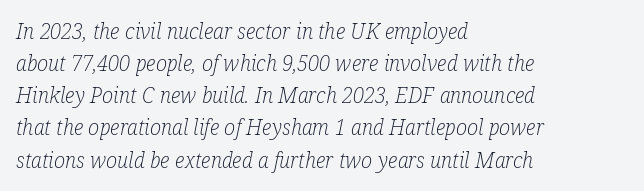
Q: Is the text bold? A: No.
Q: Is the text italic (slanted)? A: Yes, it leans right by about 12 degrees.
Q: Is the text underlined? A: No.
Q: How is the paragraph aligned? A: Left-aligned.
Q: Is the spacing between letters normal or unusually wide? A: Normal.
Q: Is the spacing between lines tight, normal or loose? A: Normal.
